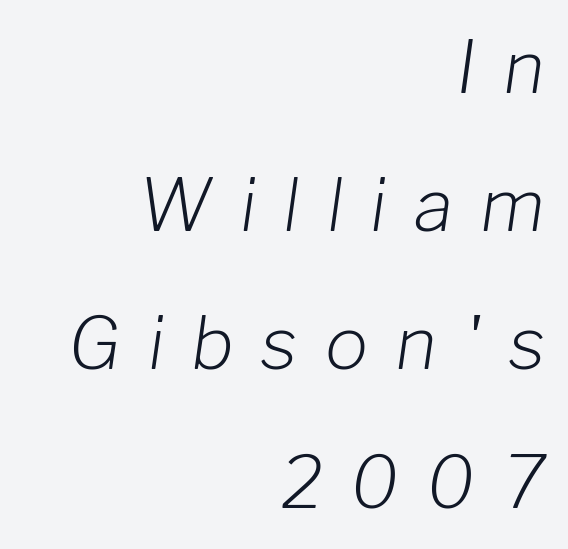
Slanted lettering throughout. Think of a printed novel: that variable character pitch is what you see here. Does extra space separate the letters? Yes, quite a lot of it. Nobody drew a line under any word here.
